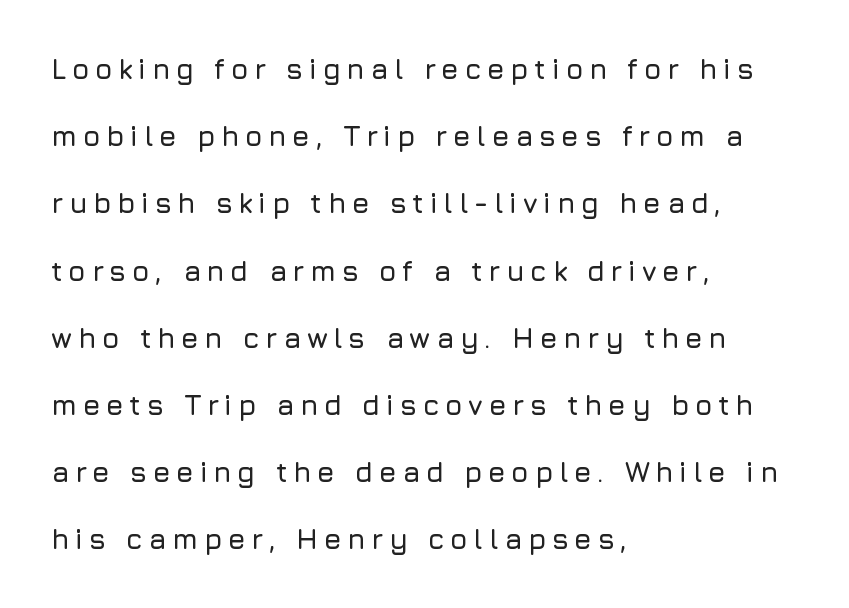
What's the leading like? Stretched, with rows far apart. Typographically, this falls in the sans-serif category. Vertical strokes here are truly vertical. The gaps between neighbouring characters are conspicuously large. Line beginnings align vertically; line endings do not. The face used here is proportionally spaced, like ordinary book or web type.
